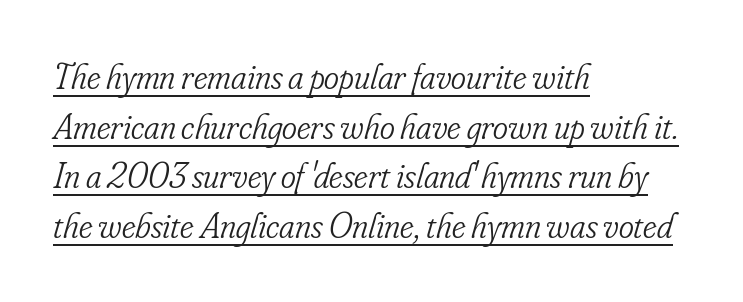
A normal amount of white space separates one row of letters from the next. Is this a sans? No — the strokes have serifs. Posture: slanted. Emphasis is given by a line drawn under the lettering. The face used here is rendered with its standard letterfit. Note the varied advance widths — an 'i' is clearly narrower than an 'm'.
